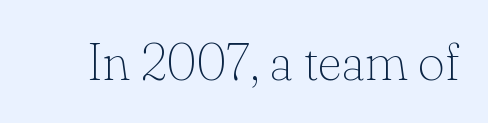
Q: Is the text bold? A: No.
Q: Is the text italic (slanted)? A: No, it is upright.
Q: Is the typeface a serif or a sans-serif typeface? A: Serif.
Q: Is the text underlined? A: No.
Q: Is the spacing between letters normal or unusually wide? A: Normal.
Q: Width (condensed, normal, or wide)? A: Normal.
Q: Stroke contrast? A: Low.
Q: x-height? A: Small.
Q: Monospaced? A: No.
